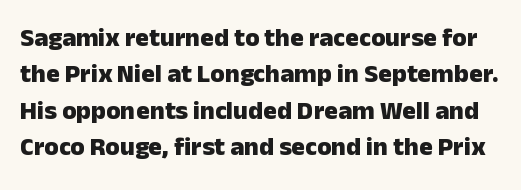
{"italic": "no", "bold": "yes", "underline": "no", "line_spacing": "normal", "line_spacing_ratio": 1.4, "letter_spacing": "normal", "letter_spacing_em": 0.0, "glyph_px": 26}
